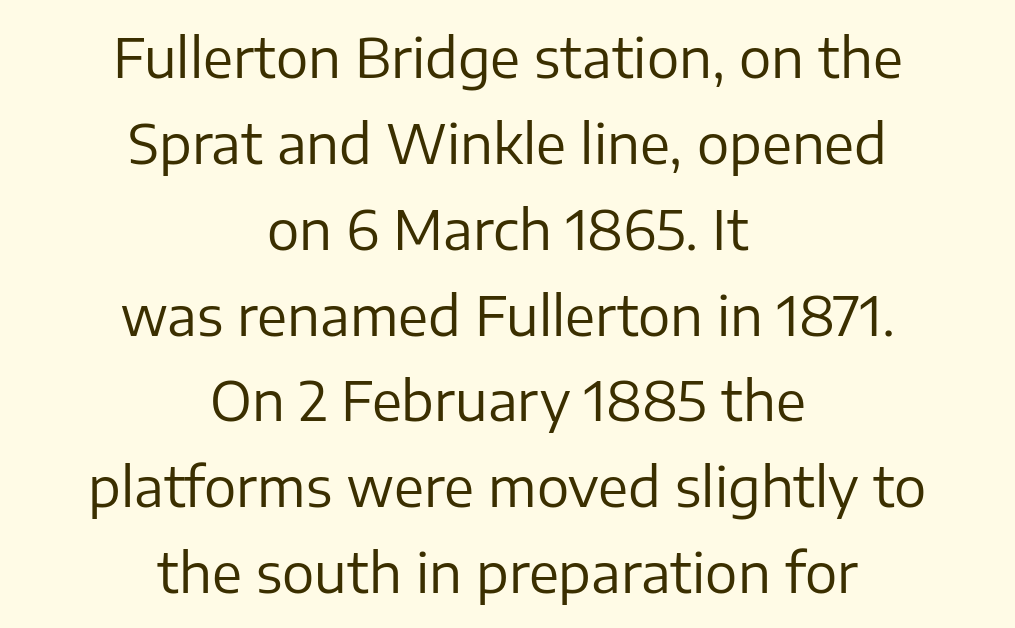
Q: Is the text bold? A: No.
Q: Is the text italic (slanted)? A: No, it is upright.
Q: Is the typeface a serif or a sans-serif typeface? A: Sans-serif.
Q: Is the text underlined? A: No.
Q: How is the paragraph aligned? A: Centered.
Q: Is the spacing between letters normal or unusually wide? A: Normal.
Q: Is the spacing between lines tight, normal or loose? A: Normal.
Q: Width (condensed, normal, or wide)? A: Normal.
Q: Stroke contrast? A: Low.
Q: x-height? A: Medium.
Q: Monospaced? A: No.
